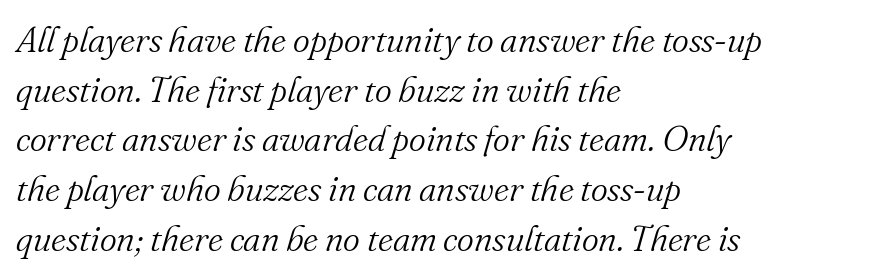
The image shows 36 px light serif type, italic (leaning right); set left-aligned, normal line spacing (1.38x), normal letter spacing, not underlined; medium stroke contrast and a small x-height.
